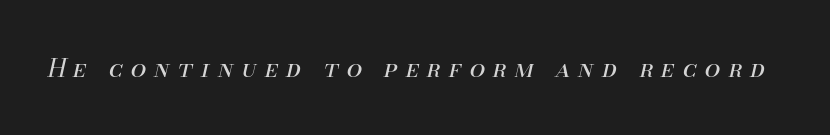
In terms of posture, this sample is oblique. Only glyphs here, with clear space below each row. There is plenty of visible air inserted between adjacent glyphs. Weight class: somewhere from thin through regular.
